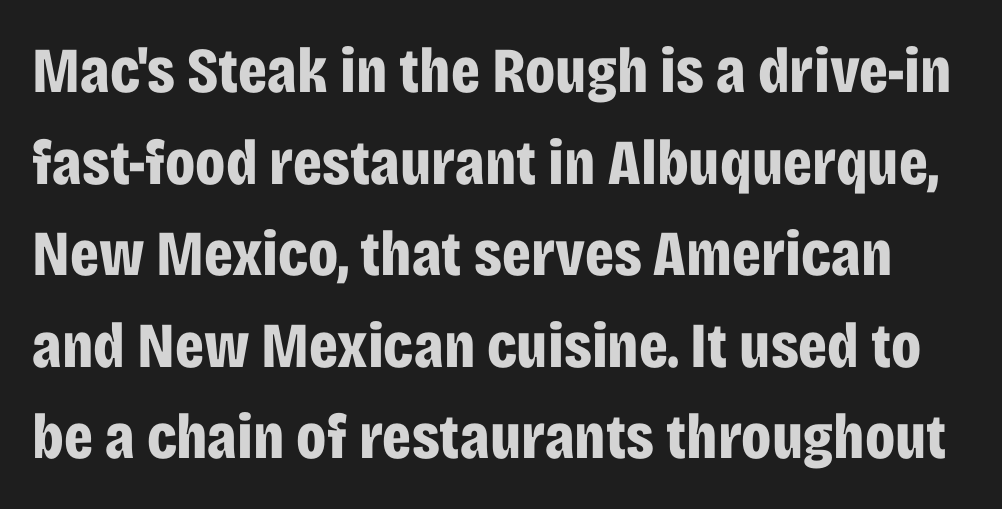
{"serif": "no", "italic": "no", "bold": "yes", "weight": "bold", "width": "condensed", "stroke_contrast": "low", "x_height": "large", "monospaced": "no", "underline": "no", "line_spacing": "normal", "line_spacing_ratio": 1.43, "letter_spacing": "normal", "letter_spacing_em": 0.0, "glyph_px": 64}
